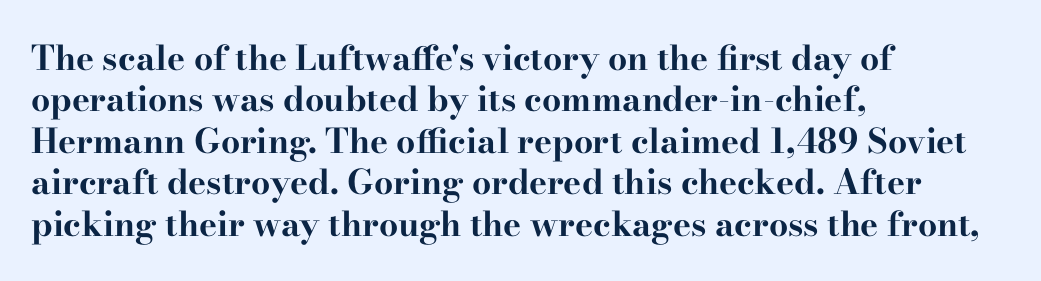
Q: Is the text bold? A: Yes.
Q: Is the text italic (slanted)? A: No, it is upright.
Q: Is the typeface a serif or a sans-serif typeface? A: Serif.
Q: Is the text underlined? A: No.
Q: How is the paragraph aligned? A: Left-aligned.
Q: Is the spacing between letters normal or unusually wide? A: Normal.
Q: Width (condensed, normal, or wide)? A: Wide.
Q: Stroke contrast? A: High.
Q: x-height? A: Small.
Q: Monospaced? A: No.
